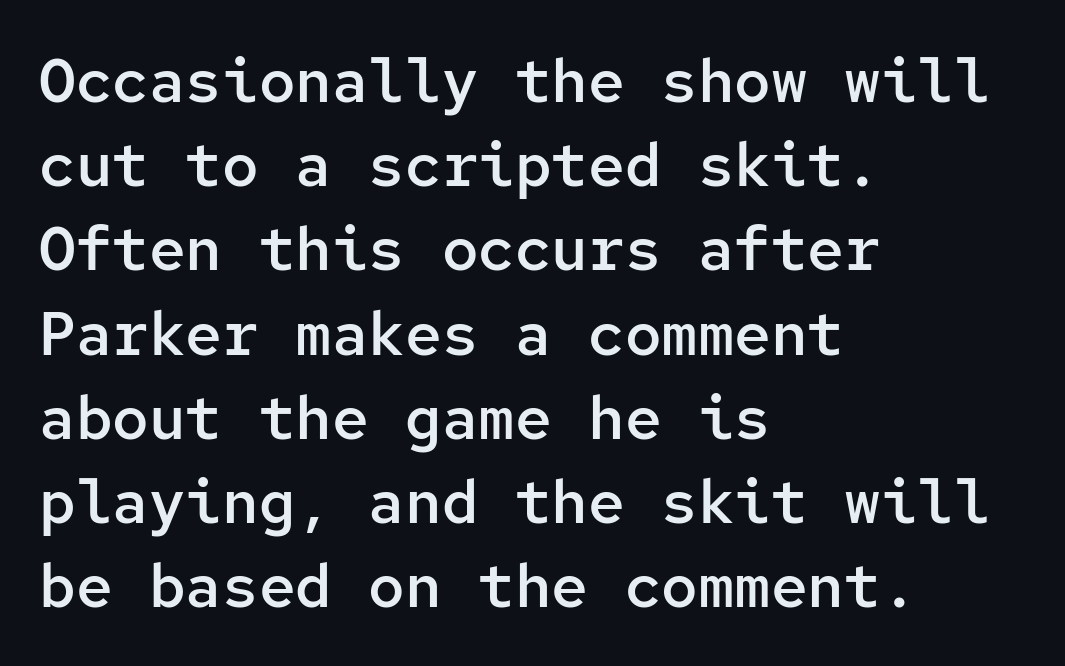
This rendering employs a face without finishing strokes, i.e., a sans-serif. The paragraph has a hard left edge and a soft right edge. Fixed-width glyphs throughout — classic coding-font behaviour. This sample uses plain, unmodified letter spacing. Clear beneath every line of the passage. Set as a demibold, roughly 600 on the weight scale.
